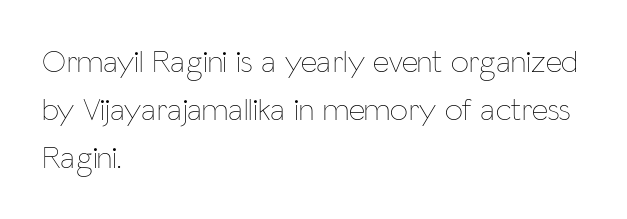
The image shows 32 px thin, condensed type, upright; set left-aligned, normal line spacing (1.5x), normal letter spacing, not underlined; low stroke contrast and a medium x-height.
